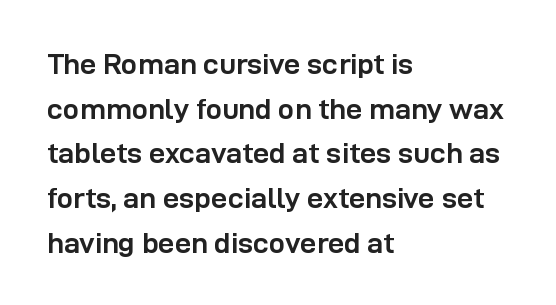
The passage shown has conventional tracking throughout. A bare baseline throughout the passage. Character widths vary here, with narrow letters taking less room than wide ones. Each line starts at the same left margin while the right side varies.
